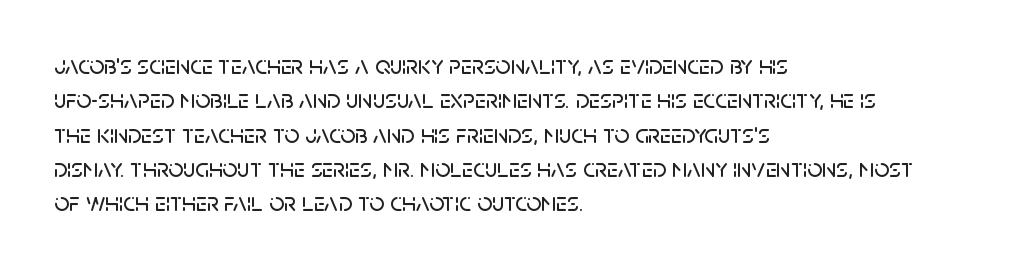
Q: Is the text italic (slanted)? A: No, it is upright.
Q: Is the text underlined? A: No.
Q: How is the paragraph aligned? A: Left-aligned.
Q: Is the spacing between letters normal or unusually wide? A: Normal.
Q: Is the spacing between lines tight, normal or loose? A: Normal.
